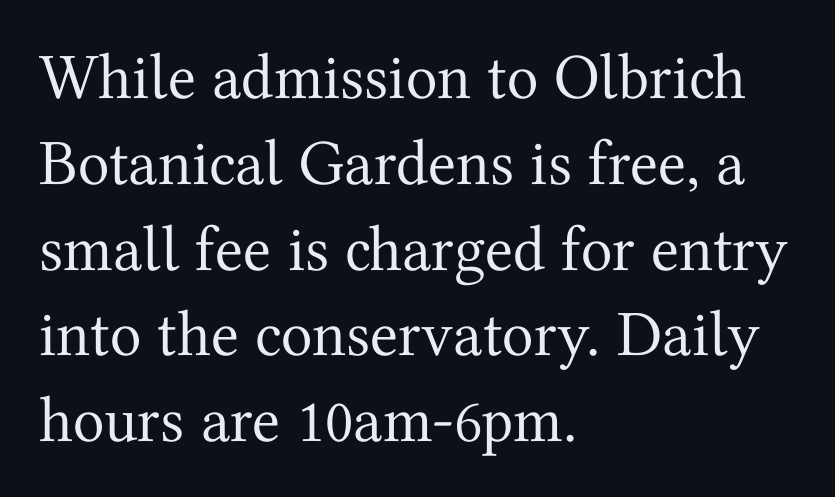
Q: Is the text bold? A: No.
Q: Is the text italic (slanted)? A: No, it is upright.
Q: Is the typeface a serif or a sans-serif typeface? A: Serif.
Q: Is the text underlined? A: No.
Q: How is the paragraph aligned? A: Left-aligned.
Q: Is the spacing between letters normal or unusually wide? A: Normal.
Q: Is the spacing between lines tight, normal or loose? A: Normal.
Q: Width (condensed, normal, or wide)? A: Normal.
Q: Stroke contrast? A: Medium.
Q: x-height? A: Medium.
Q: Monospaced? A: No.
